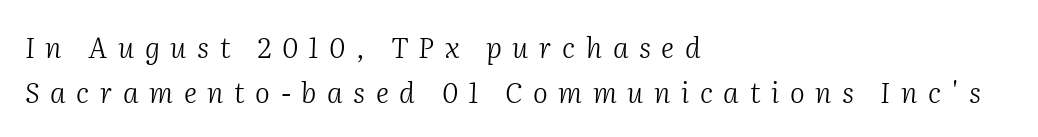
What's the leading like? Ordinary, nothing unusual. You could not count columns in this text — the font is proportionally spaced. This rendering features lettering with no underline. A typesetter would label this face a serif. Which margin do the lines hug? The left one — the right edge is uneven.
